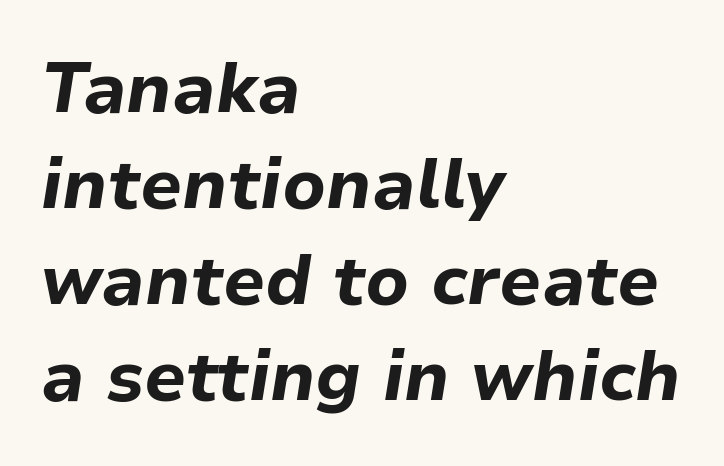
{"italic": "yes", "lean": "right", "slant_degrees": 9, "bold": "yes", "weight": "bold", "width": "normal", "stroke_contrast": "low", "x_height": "medium", "monospaced": "no", "underline": "no", "align": "left", "line_spacing": "normal", "line_spacing_ratio": 1.37, "letter_spacing": "normal", "letter_spacing_em": 0.0, "glyph_px": 70}
